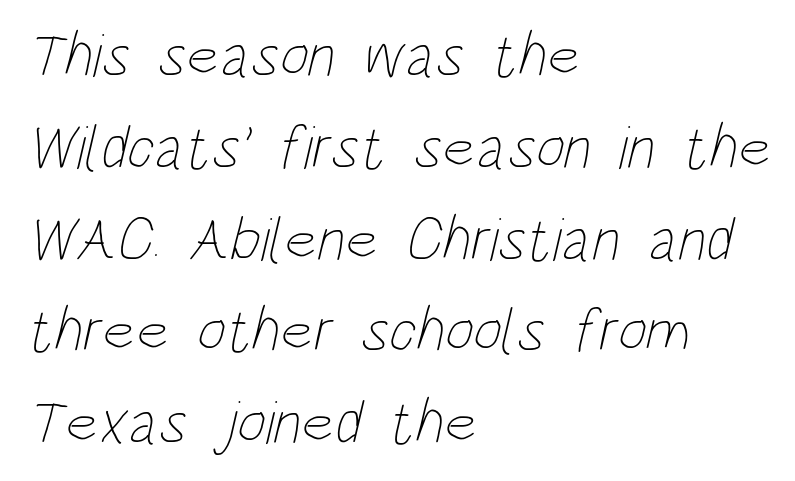
The image shows 62 px thin, condensed type; set left-aligned, normal line spacing (1.48x), normal letter spacing, not underlined; low stroke contrast and a large x-height.
